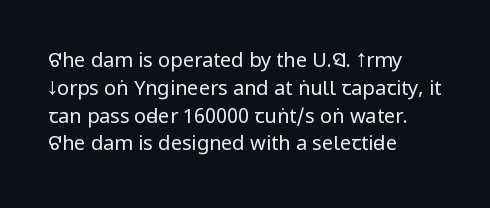
The image shows 20 px text type, upright; set left-aligned, normal line spacing (1.39x), normal letter spacing, not underlined.
